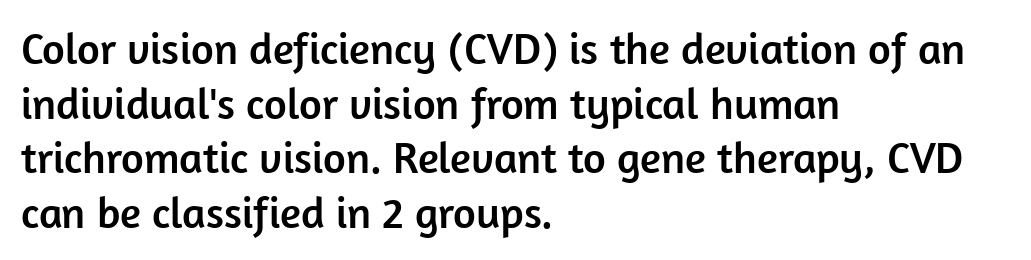
{"serif": "no", "italic": "no", "width": "normal", "stroke_contrast": "low", "x_height": "medium", "monospaced": "no", "underline": "no", "align": "left", "line_spacing_ratio": 1.24, "letter_spacing": "normal", "letter_spacing_em": 0.0, "glyph_px": 44}
